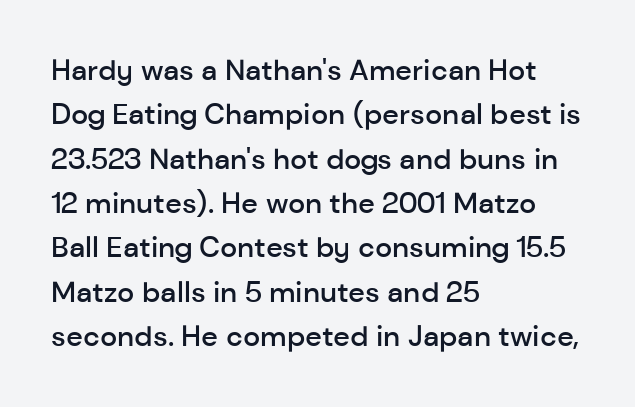
The image shows 29 px semibold sans-serif type, upright; set left-aligned, normal line spacing (1.53x), normal letter spacing, not underlined; low stroke contrast and a medium x-height.
